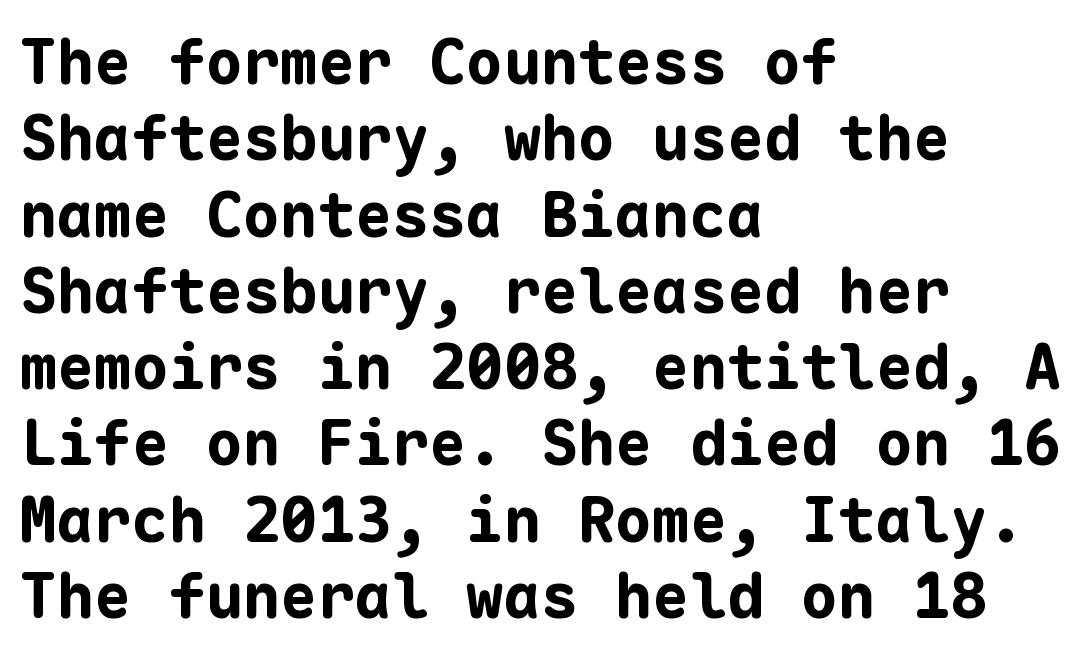
The image shows 62 px bold sans-serif type, upright, monospaced; set left-aligned, line spacing 1.23x, normal letter spacing, not underlined; low stroke contrast and a medium x-height.
